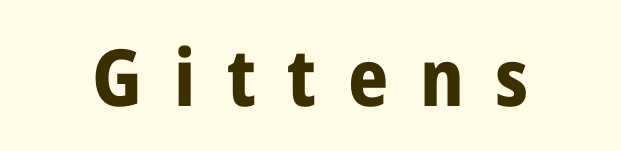
{"serif": "no", "italic": "no", "bold": "yes", "weight": "bold", "width": "condensed", "stroke_contrast": "low", "x_height": "medium", "monospaced": "no", "underline": "no", "letter_spacing": "wide", "letter_spacing_em": 0.4, "glyph_px": 79}
